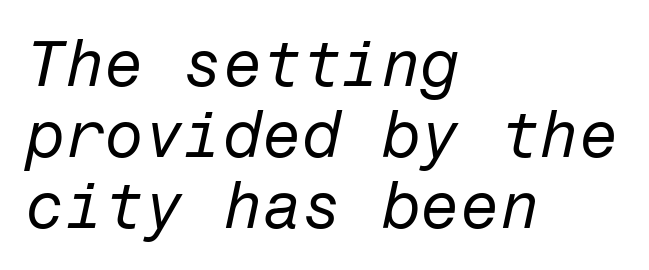
Q: Is the text bold? A: No.
Q: Is the text italic (slanted)? A: Yes, it leans right by about 12 degrees.
Q: Is the text underlined? A: No.
Q: How is the paragraph aligned? A: Left-aligned.
Q: Is the spacing between letters normal or unusually wide? A: Normal.
Q: Is the spacing between lines tight, normal or loose? A: Tight.
Q: Width (condensed, normal, or wide)? A: Normal.
Q: Stroke contrast? A: Low.
Q: x-height? A: Medium.
